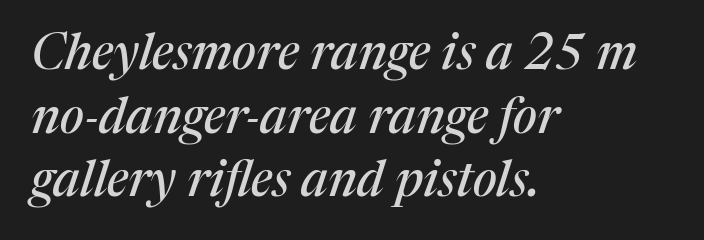
Q: Is the text italic (slanted)? A: Yes, it leans right by about 17 degrees.
Q: Is the typeface a serif or a sans-serif typeface? A: Serif.
Q: Is the text underlined? A: No.
Q: How is the paragraph aligned? A: Left-aligned.
Q: Is the spacing between letters normal or unusually wide? A: Normal.
Q: Is the spacing between lines tight, normal or loose? A: Normal.
Q: Width (condensed, normal, or wide)? A: Normal.
Q: Stroke contrast? A: Medium.
Q: x-height? A: Medium.
Q: Monospaced? A: No.
